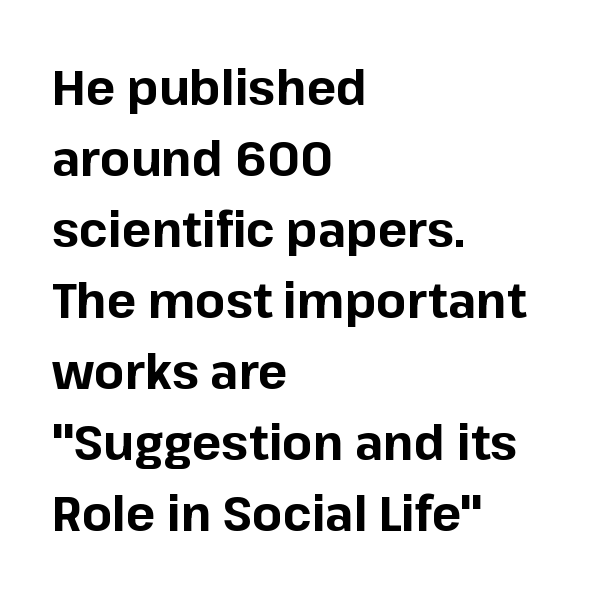
The image shows 49 px bold sans-serif type, upright; set left-aligned, normal line spacing (1.45x), normal letter spacing, not underlined; low stroke contrast and a medium x-height.
